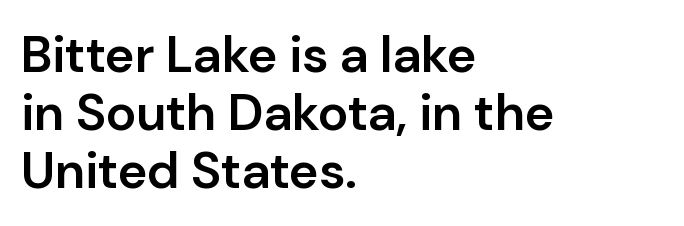
{"serif": "no", "italic": "no", "bold": "semi", "weight": "semibold", "width": "normal", "stroke_contrast": "low", "x_height": "medium", "monospaced": "no", "underline": "no", "align": "left", "line_spacing": "tight", "line_spacing_ratio": 1.14, "letter_spacing": "normal", "letter_spacing_em": 0.0, "glyph_px": 51}
